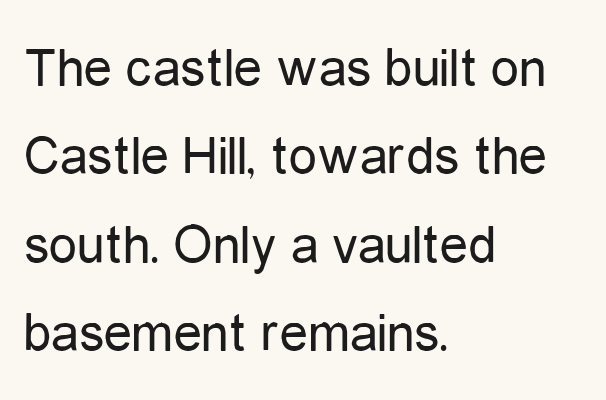
Q: Is the text bold? A: No.
Q: Is the text italic (slanted)? A: No, it is upright.
Q: Is the typeface a serif or a sans-serif typeface? A: Sans-serif.
Q: Is the text underlined? A: No.
Q: How is the paragraph aligned? A: Left-aligned.
Q: Is the spacing between letters normal or unusually wide? A: Normal.
Q: Is the spacing between lines tight, normal or loose? A: Normal.
Q: Width (condensed, normal, or wide)? A: Condensed.
Q: Stroke contrast? A: Low.
Q: x-height? A: Medium.
Q: Monospaced? A: No.
